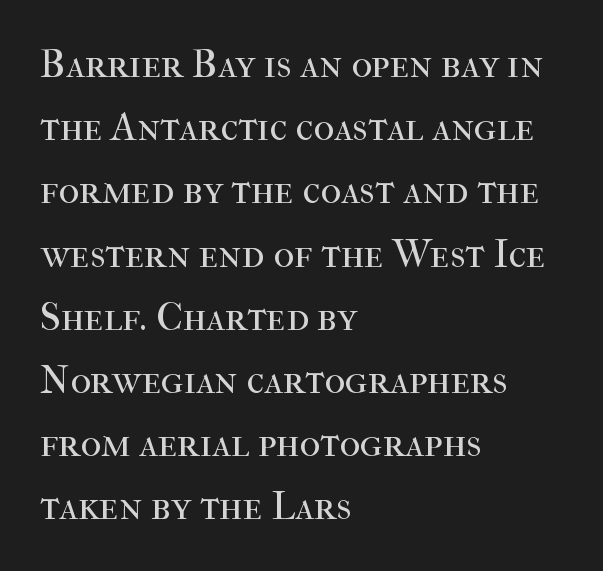
Examine the stroke ends and you'll spot serifs. Spacing verdict: proportional, widths tailored to each character. Normally led — the rows are evenly, conventionally spaced. The font sits on the lighter half of the weight spectrum, regular included.
